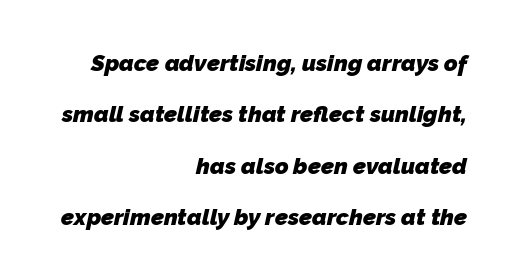
{"bold": "yes", "underline": "no", "align": "right", "line_spacing": "loose", "line_spacing_ratio": 2.23, "letter_spacing": "normal", "letter_spacing_em": 0.0, "glyph_px": 23}
